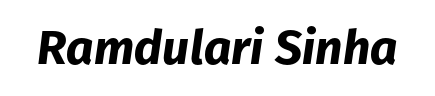
{"italic": "yes", "lean": "right", "slant_degrees": 8, "bold": "yes", "weight": "bold", "width": "normal", "stroke_contrast": "low", "x_height": "medium", "monospaced": "no", "underline": "no", "letter_spacing": "normal", "letter_spacing_em": 0.0, "glyph_px": 48}
